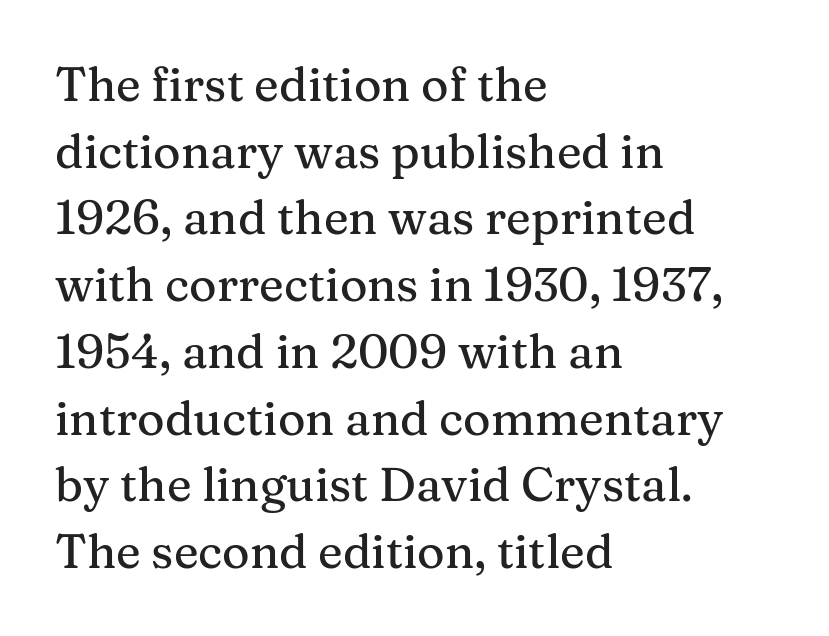
Line spacing here is normal. This is roman type, the default non-slanted kind. Only glyphs here, with clear space below each row. Each line starts at the same left margin while the right side varies. Honestly, the letter spacing is just normal — you wouldn't notice it.
